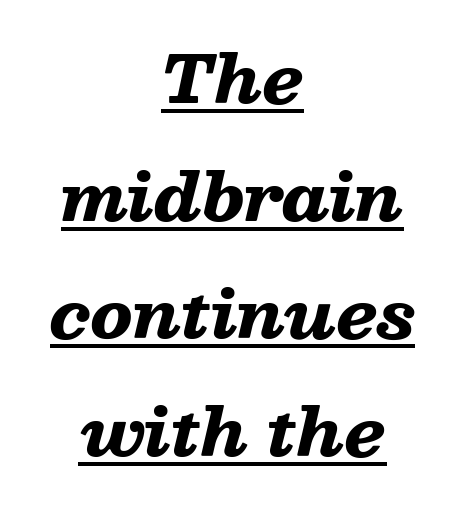
A student would call this center alignment; a typographer would say set centered. Caption: lettering with a line underneath. Letter spacing: default. Would a proofreader flag this as italicized? Yes. Typesetter's note: full bold, strokes at maximum text heaviness.
